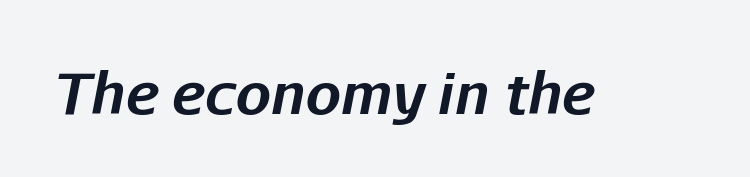
The image shows 56 px bold type, italic (leaning right); set normal letter spacing, not underlined; low stroke contrast and a medium x-height.
